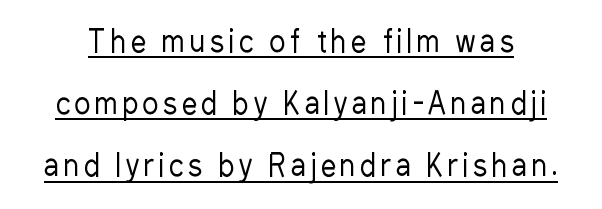
Every stem runs plumb, perpendicular to the baseline. The sample's only ornament is a line tracing under the words. Do the characters align in a grid? No, the font is proportional. Summary of vertical rhythm: relaxed, with wide interline spacing. The weight tops out at a normal text grade. Note: no serifs on the glyphs.
